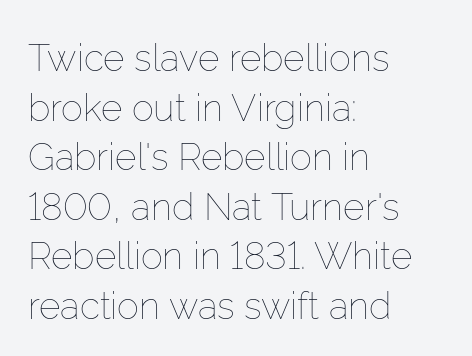
Q: Is the text bold? A: No.
Q: Is the text italic (slanted)? A: No, it is upright.
Q: Is the text underlined? A: No.
Q: How is the paragraph aligned? A: Left-aligned.
Q: Is the spacing between letters normal or unusually wide? A: Normal.
Q: Is the spacing between lines tight, normal or loose? A: Normal.
Q: Width (condensed, normal, or wide)? A: Normal.
Q: Stroke contrast? A: Low.
Q: x-height? A: Medium.
Q: Monospaced? A: No.
